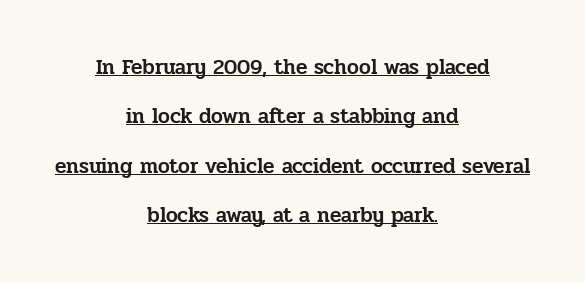
{"italic": "no", "underline": "yes", "align": "center", "line_spacing": "loose", "line_spacing_ratio": 2.35, "letter_spacing": "normal", "letter_spacing_em": 0.0, "glyph_px": 21}
